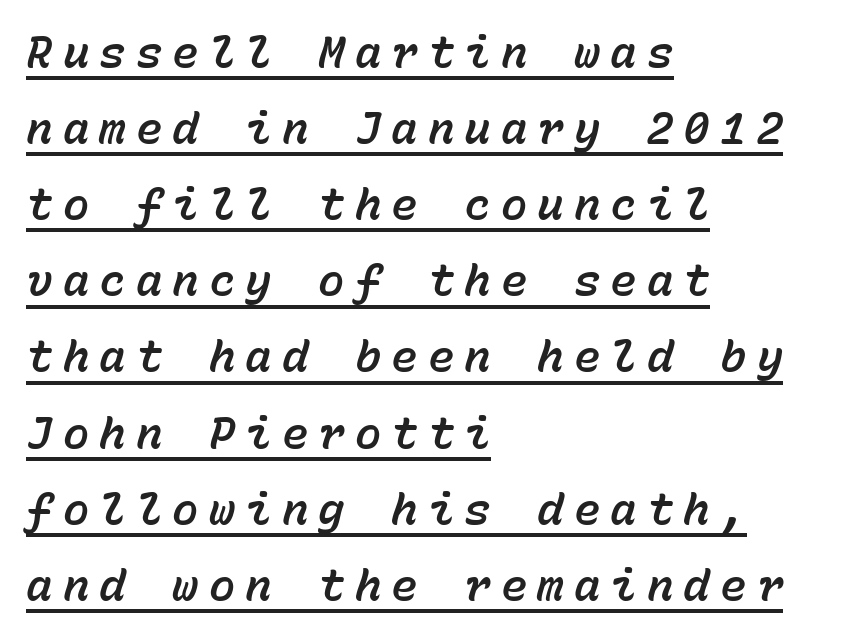
These lines are rendered in a fixed-pitch font. A typesetter would mark this as italic. What stands out about the letter spacing? Its width — letters are far apart. Alignment: flush left.
